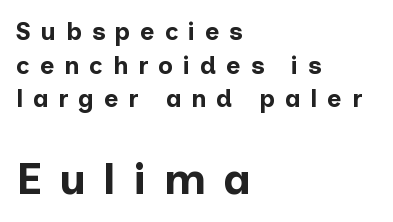
The image shows 44 px bold sans-serif type, upright; set left-aligned, normal line spacing (1.35x), unusually wide letter spacing (+0.39 em), not underlined; the second (bottom) block is 1.76x larger; low stroke contrast and a medium x-height.
